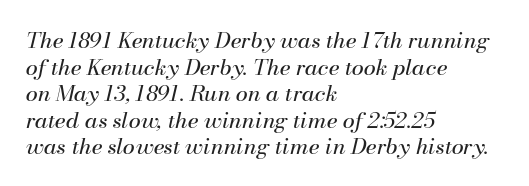
Q: Is the text bold? A: No.
Q: Is the text italic (slanted)? A: Yes, it leans right by about 13 degrees.
Q: Is the text underlined? A: No.
Q: How is the paragraph aligned? A: Left-aligned.
Q: Is the spacing between letters normal or unusually wide? A: Normal.
